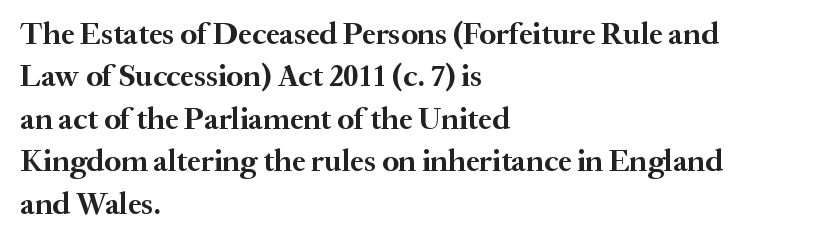
Q: Is the text bold? A: Yes.
Q: Is the text italic (slanted)? A: No, it is upright.
Q: Is the typeface a serif or a sans-serif typeface? A: Serif.
Q: Is the text underlined? A: No.
Q: How is the paragraph aligned? A: Left-aligned.
Q: Is the spacing between letters normal or unusually wide? A: Normal.
Q: Is the spacing between lines tight, normal or loose? A: Normal.
Q: Width (condensed, normal, or wide)? A: Normal.
Q: Stroke contrast? A: Medium.
Q: x-height? A: Small.
Q: Monospaced? A: No.
